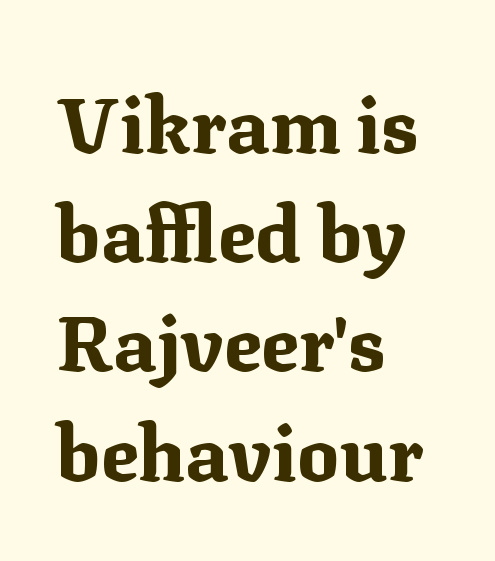
{"serif": "yes", "italic": "no", "bold": "yes", "weight": "bold", "width": "normal", "stroke_contrast": "medium", "x_height": "medium", "monospaced": "no", "underline": "no", "align": "left", "line_spacing": "normal", "line_spacing_ratio": 1.4, "letter_spacing": "normal", "letter_spacing_em": 0.0, "glyph_px": 78}
